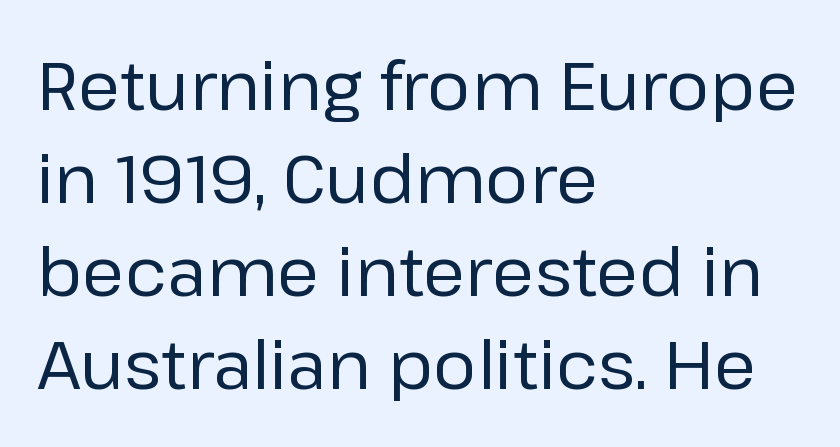
{"serif": "no", "italic": "no", "bold": "no", "weight": "regular", "width": "normal", "stroke_contrast": "low", "x_height": "medium", "monospaced": "no", "underline": "no", "align": "left", "line_spacing": "normal", "line_spacing_ratio": 1.37, "letter_spacing": "normal", "letter_spacing_em": 0.0, "glyph_px": 68}
